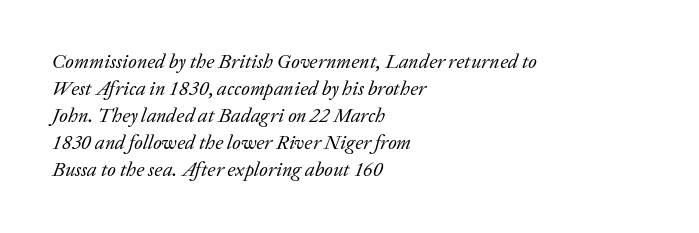
{"italic": "yes", "lean": "right", "slant_degrees": 20, "bold": "no", "underline": "no", "align": "left", "line_spacing": "normal", "line_spacing_ratio": 1.35, "letter_spacing": "normal", "letter_spacing_em": 0.0, "glyph_px": 20}
